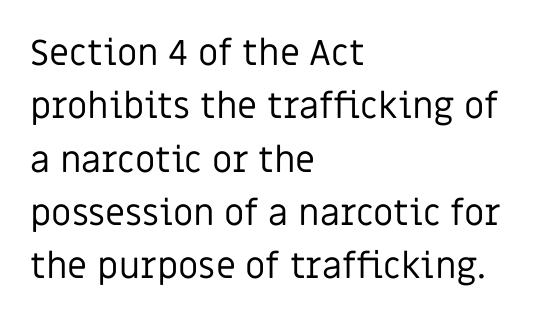
{"serif": "no", "italic": "no", "bold": "no", "weight": "regular", "width": "normal", "stroke_contrast": "low", "x_height": "large", "monospaced": "no", "underline": "no", "align": "left", "line_spacing": "normal", "line_spacing_ratio": 1.48, "letter_spacing": "normal", "letter_spacing_em": 0.0, "glyph_px": 36}
